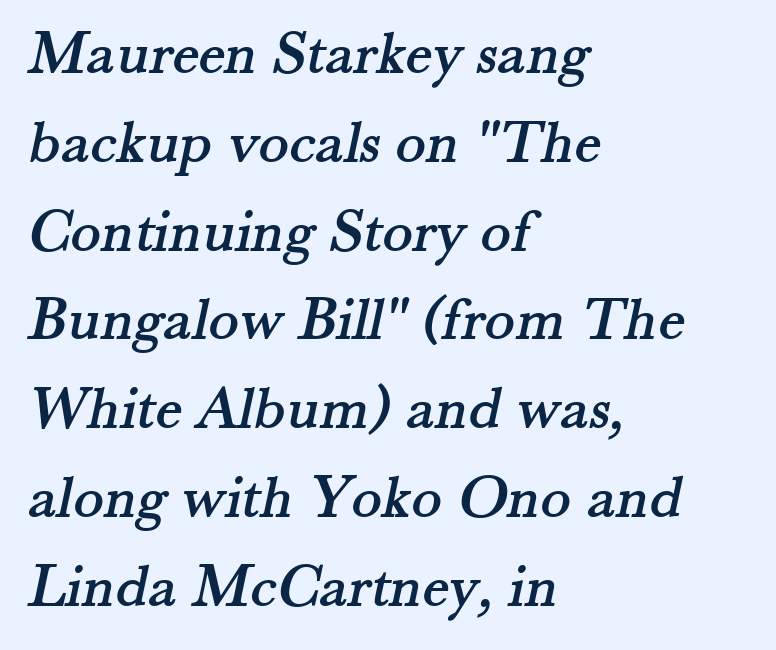
The image shows 63 px serif type; set left-aligned, normal line spacing (1.41x), normal letter spacing, not underlined; medium stroke contrast and a small x-height.
